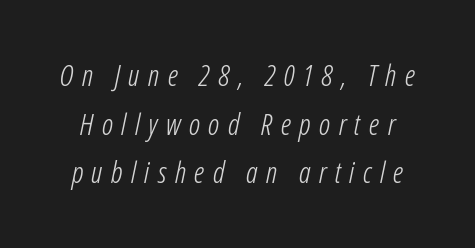
The image shows 29 px light, condensed type, italic (leaning right); set normal line spacing (1.68x), unusually wide letter spacing (+0.29 em), not underlined; low stroke contrast and a medium x-height.
